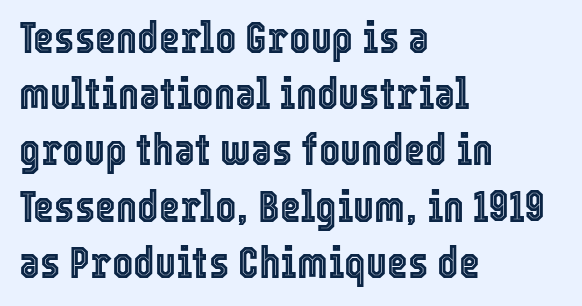
{"italic": "no", "width": "condensed", "x_height": "medium", "monospaced": "no", "underline": "no", "align": "left", "line_spacing": "normal", "line_spacing_ratio": 1.25, "letter_spacing": "normal", "letter_spacing_em": 0.0, "glyph_px": 45}
